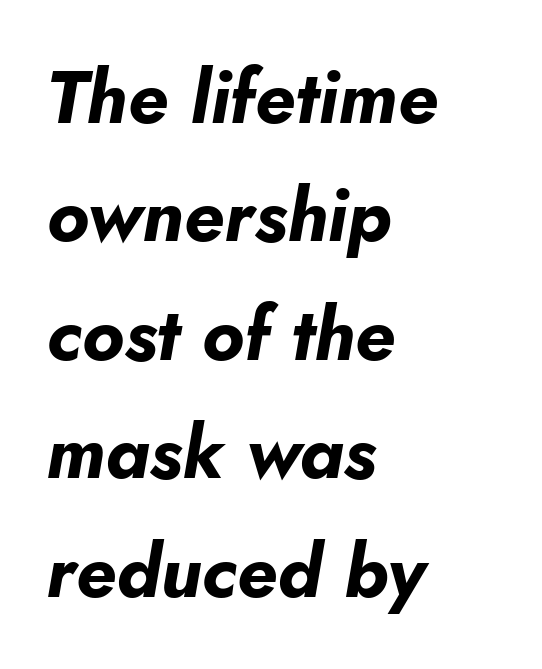
Layout note: lines flush left. Descenders hang freely into open space. Emphasis by weight is at full strength: bold. Does the leading feel generous? No, just average.
